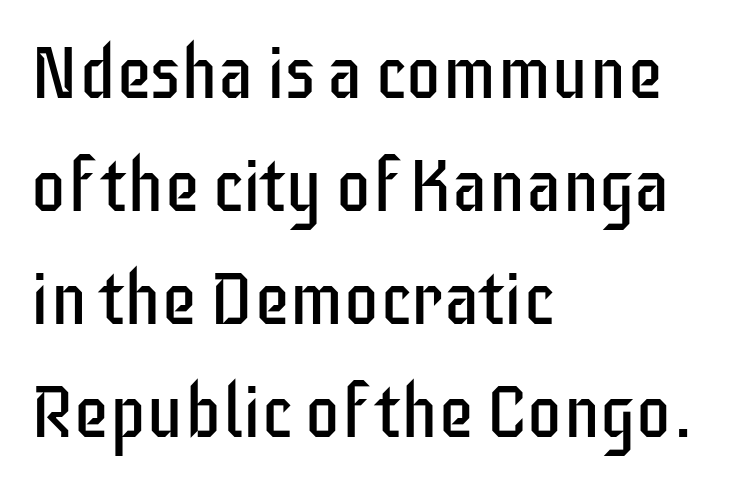
{"serif": "no", "italic": "no", "bold": "no", "weight": "regular", "width": "condensed", "stroke_contrast": "low", "x_height": "large", "monospaced": "no", "underline": "no", "align": "left", "line_spacing": "normal", "line_spacing_ratio": 1.57, "letter_spacing": "normal", "letter_spacing_em": 0.0, "glyph_px": 72}
